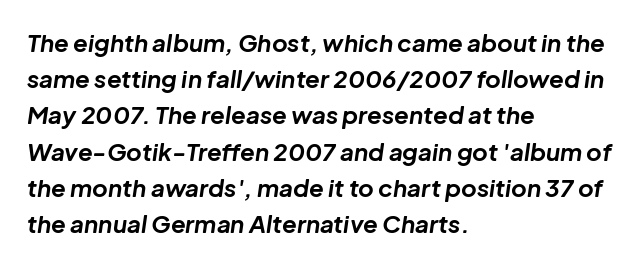
Q: Is the text bold? A: Yes.
Q: Is the text italic (slanted)? A: Yes, it leans right by about 8 degrees.
Q: Is the text underlined? A: No.
Q: How is the paragraph aligned? A: Left-aligned.
Q: Is the spacing between letters normal or unusually wide? A: Normal.
Q: Is the spacing between lines tight, normal or loose? A: Normal.
